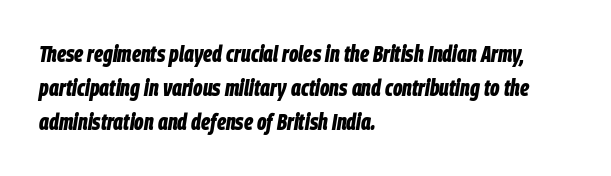
Q: Is the text bold? A: Yes.
Q: Is the text italic (slanted)? A: Yes, it leans right by about 9 degrees.
Q: Is the text underlined? A: No.
Q: How is the paragraph aligned? A: Left-aligned.
Q: Is the spacing between letters normal or unusually wide? A: Normal.
Q: Is the spacing between lines tight, normal or loose? A: Normal.
